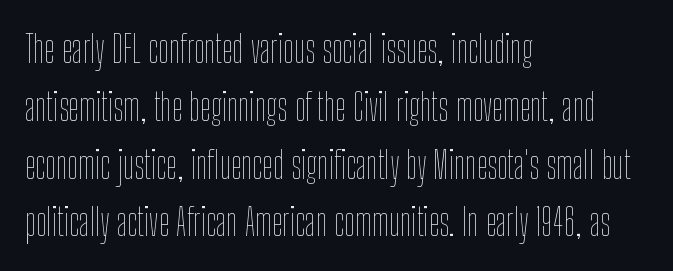
The strip under each line holds only bare page. Upright lettering throughout. Proportional: the letters do not fall into vertical columns. Here the glyphs are tracked normally, forming tight word shapes.
